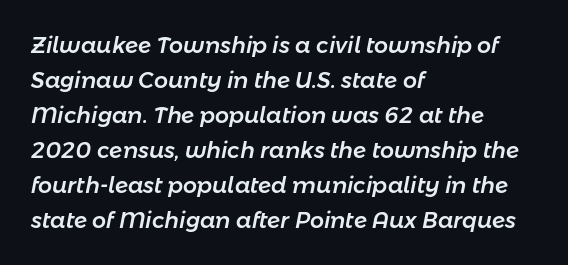
{"italic": "yes", "lean": "right", "slant_degrees": 11, "underline": "no", "align": "left", "line_spacing": "normal", "line_spacing_ratio": 1.59, "letter_spacing": "normal", "letter_spacing_em": 0.0, "glyph_px": 22}
